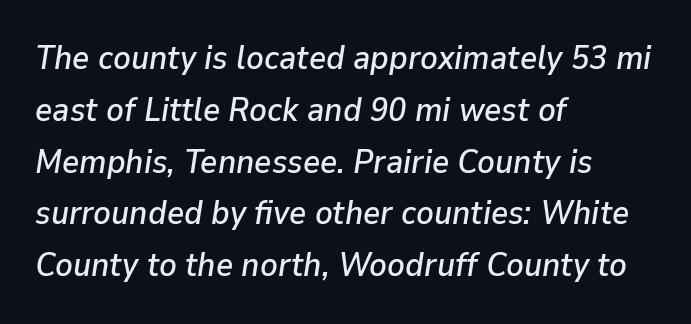
The image shows 33 px text type, italic (leaning right); set left-aligned, normal line spacing (1.57x), normal letter spacing, not underlined; low stroke contrast and a medium x-height.
